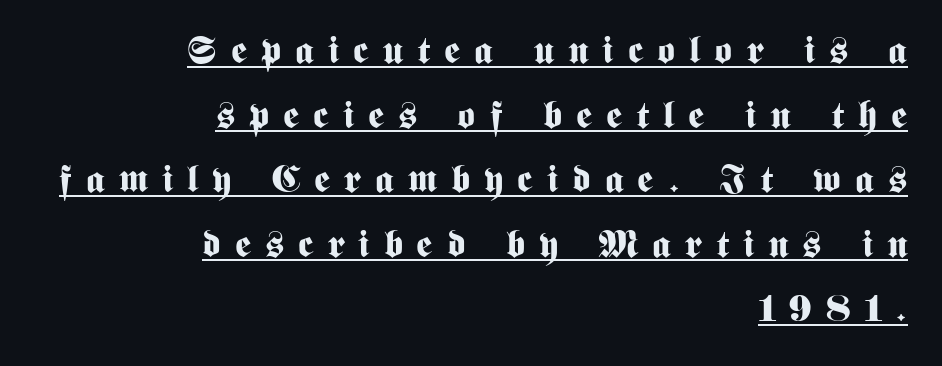
This rendering widens character spacing well past its baseline value. How heavy is the stroke? Heavy — this is a bold. You could not count columns in this text — the font is proportionally spaced. The sample's only ornament is a line tracing under the words. Reading down the column, the eye jumps a familiar distance to each next line.
